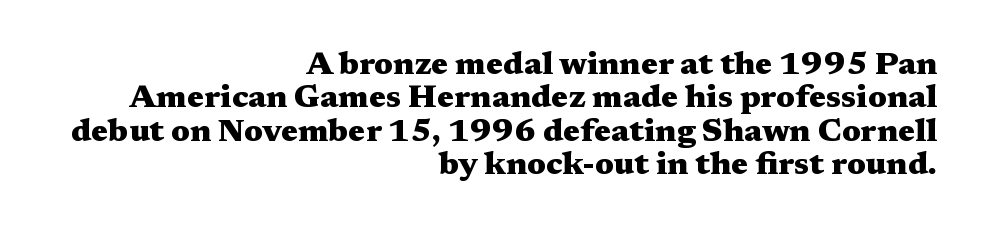
The image shows 32 px heavy, wide serif type, upright; set right-aligned, tight line spacing (1.04x), normal letter spacing, not underlined; medium stroke contrast and a medium x-height.
